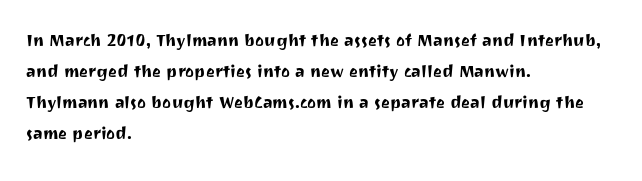
The image shows 21 px text type, upright; set left-aligned, normal line spacing (1.48x), normal letter spacing, not underlined.
